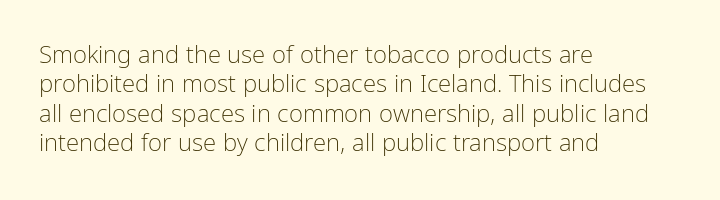
The image shows 24 px text type, upright; set left-aligned, line spacing 1.22x, normal letter spacing, not underlined.
